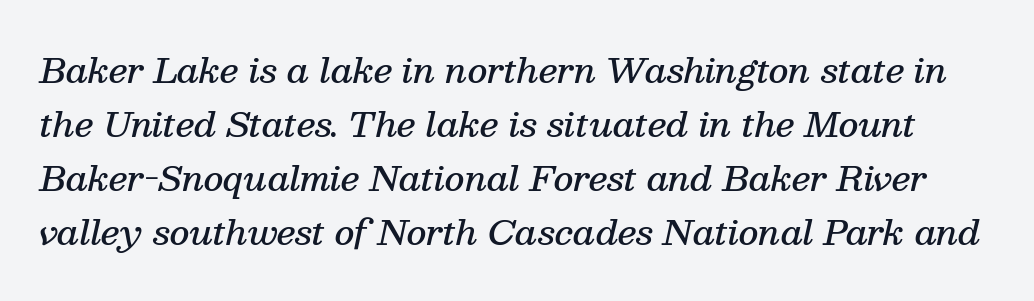
You could not count columns in this text — the font is proportionally spaced. Here the glyphs are tracked normally, forming tight word shapes. If you drew a line through each stem, it would be angled. The designer went with a serif here, giving each stem small feet. Descenders hang freely into open space. Emphasis by weight is partial: semibold.
